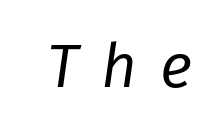
The image shows 62 px regular-weight type, italic (leaning right); set unusually wide letter spacing (+0.37 em), not underlined; low stroke contrast and a medium x-height.
